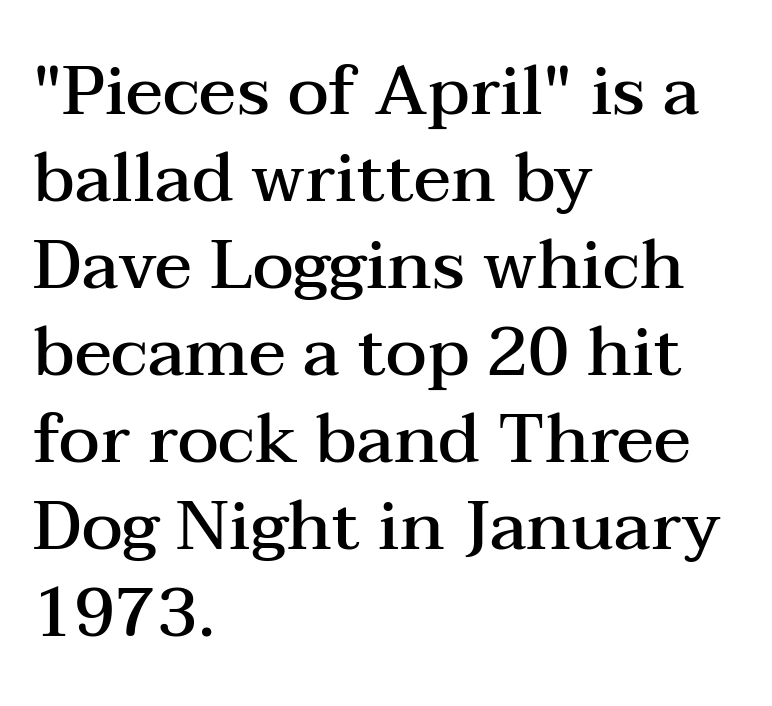
Ascenders rise straight up at ninety degrees. Decoration check: the copy has no underline. Characters follow at the spacing the type designer built in. Think of a printed novel: that variable character pitch is what you see here. Leading matches the norm, producing a regular column. Stems and bowls a touch heavier than normal — semibold.
